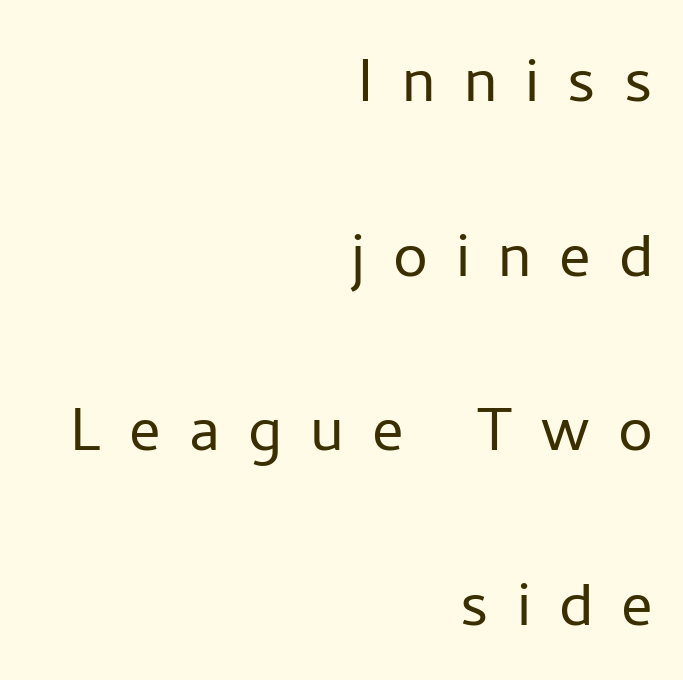
{"serif": "no", "italic": "no", "bold": "no", "weight": "light", "width": "normal", "stroke_contrast": "low", "x_height": "medium", "monospaced": "no", "underline": "no", "align": "right", "line_spacing": "loose", "line_spacing_ratio": 2.24, "letter_spacing": "wide", "letter_spacing_em": 0.36, "glyph_px": 78}
